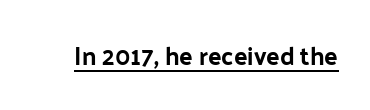
Q: Is the text italic (slanted)? A: No, it is upright.
Q: Is the text underlined? A: Yes.
Q: Is the spacing between letters normal or unusually wide? A: Normal.
